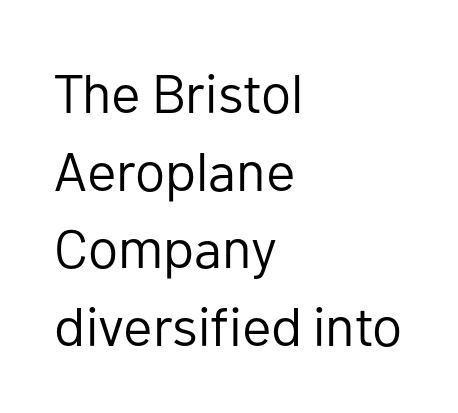
{"serif": "no", "italic": "no", "bold": "no", "weight": "regular", "width": "normal", "stroke_contrast": "low", "x_height": "medium", "monospaced": "no", "underline": "no", "align": "left", "line_spacing": "normal", "line_spacing_ratio": 1.41, "letter_spacing": "normal", "letter_spacing_em": 0.0, "glyph_px": 55}
